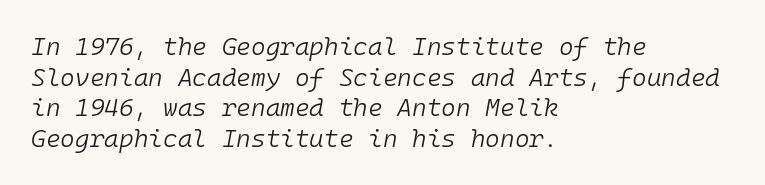
{"italic": "yes", "lean": "right", "slant_degrees": 10, "bold": "no", "underline": "no", "align": "left", "line_spacing_ratio": 1.23, "letter_spacing": "normal", "letter_spacing_em": 0.0, "glyph_px": 25}
